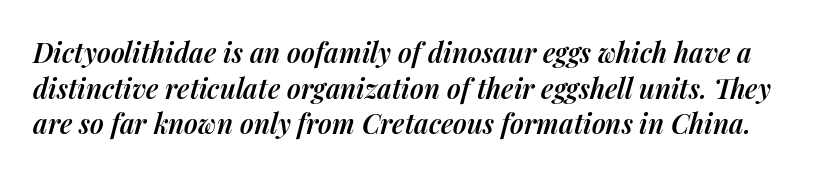
In terms of weight, the rendering is demibold, just under bold. Rows of type keep a routine distance in the vertical direction. The letters are slanted; this is an italic face. These lines keep a tight, regular rhythm from letter to letter. Honestly, there is no underline to notice here at all.
